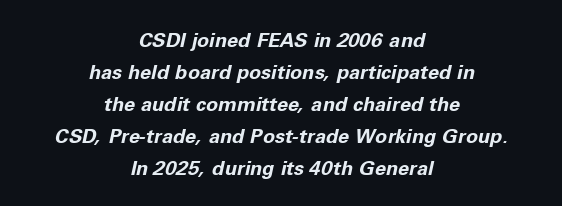
Has an underline been added? It has not. Tracking value appears to be zero — textbook default spacing. Typesetter's note: full bold, strokes at maximum text heaviness. Observe the lean: these are italic letterforms.
